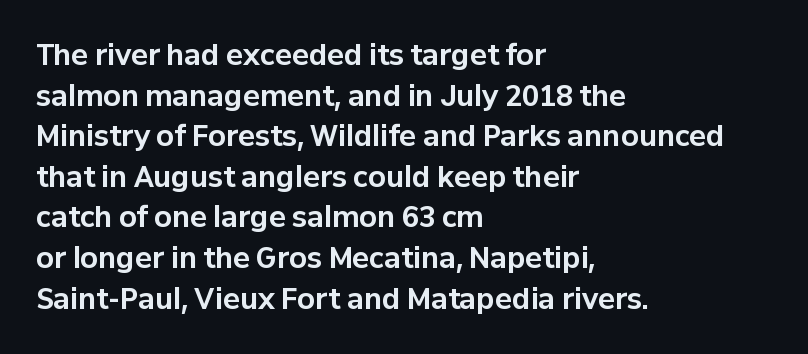
Q: Is the text bold? A: Yes.
Q: Is the text italic (slanted)? A: No, it is upright.
Q: Is the typeface a serif or a sans-serif typeface? A: Sans-serif.
Q: Is the text underlined? A: No.
Q: How is the paragraph aligned? A: Left-aligned.
Q: Is the spacing between letters normal or unusually wide? A: Normal.
Q: Is the spacing between lines tight, normal or loose? A: Normal.
Q: Width (condensed, normal, or wide)? A: Normal.
Q: Stroke contrast? A: Low.
Q: x-height? A: Medium.
Q: Monospaced? A: No.
